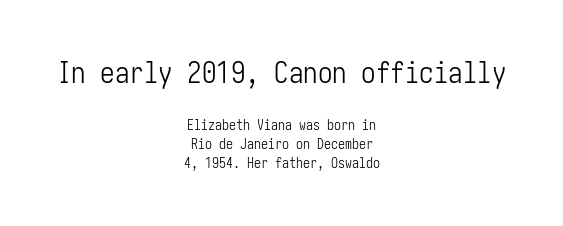
Q: Is the text bold? A: No.
Q: Is the text italic (slanted)? A: No, it is upright.
Q: Is the typeface a serif or a sans-serif typeface? A: Sans-serif.
Q: Is the text underlined? A: No.
Q: How is the paragraph aligned? A: Centered.
Q: Is the spacing between letters normal or unusually wide? A: Normal.
Q: Is the spacing between lines tight, normal or loose? A: Normal.
Q: Which block of text is set in a larger size, the first (top) or the second (bottom)? A: The first (top) one.
Q: Width (condensed, normal, or wide)? A: Condensed.
Q: Stroke contrast? A: Low.
Q: x-height? A: Medium.
